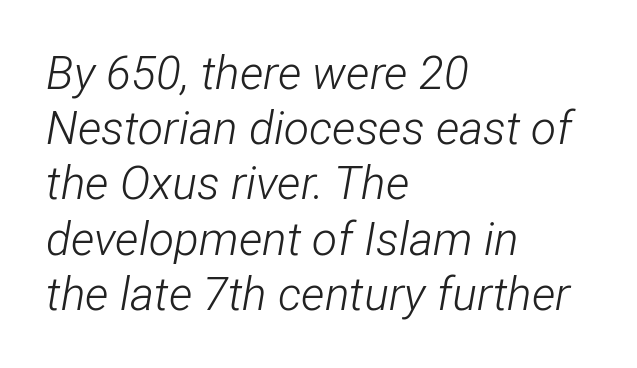
Q: Is the text bold? A: No.
Q: Is the text italic (slanted)? A: Yes, it leans right by about 12 degrees.
Q: Is the text underlined? A: No.
Q: How is the paragraph aligned? A: Left-aligned.
Q: Is the spacing between letters normal or unusually wide? A: Normal.
Q: Width (condensed, normal, or wide)? A: Condensed.
Q: Stroke contrast? A: Low.
Q: x-height? A: Medium.
Q: Monospaced? A: No.
